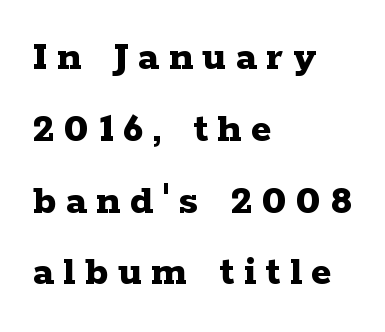
Q: Is the text bold? A: Yes.
Q: Is the text italic (slanted)? A: No, it is upright.
Q: Is the typeface a serif or a sans-serif typeface? A: Serif.
Q: Is the text underlined? A: No.
Q: How is the paragraph aligned? A: Left-aligned.
Q: Is the spacing between letters normal or unusually wide? A: Unusually wide.
Q: Is the spacing between lines tight, normal or loose? A: Normal.
Q: Width (condensed, normal, or wide)? A: Wide.
Q: Stroke contrast? A: Low.
Q: x-height? A: Medium.
Q: Monospaced? A: No.
